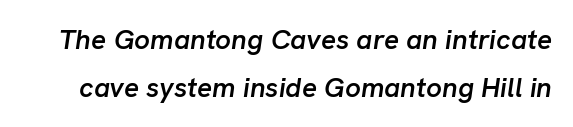
This is the in-between weight designers call semibold or demi. Unmarked baselines from the first word to the last. The text carries the slant typical of an italic or oblique font. The line texture is even and compact thanks to regular tracking. The rendering uses natural spacing where letterforms have individual widths.
